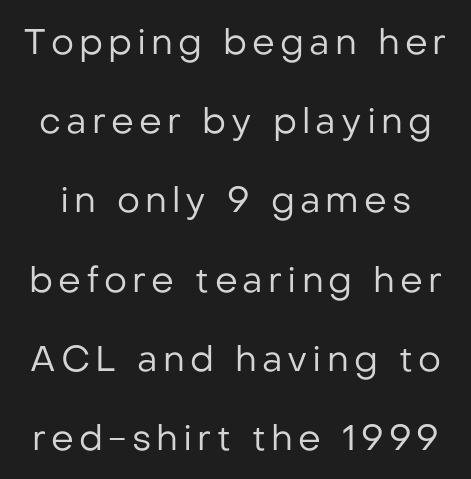
{"serif": "no", "italic": "no", "bold": "no", "weight": "regular", "width": "normal", "stroke_contrast": "low", "x_height": "medium", "monospaced": "no", "underline": "no", "line_spacing": "loose", "line_spacing_ratio": 2.2, "glyph_px": 36}
